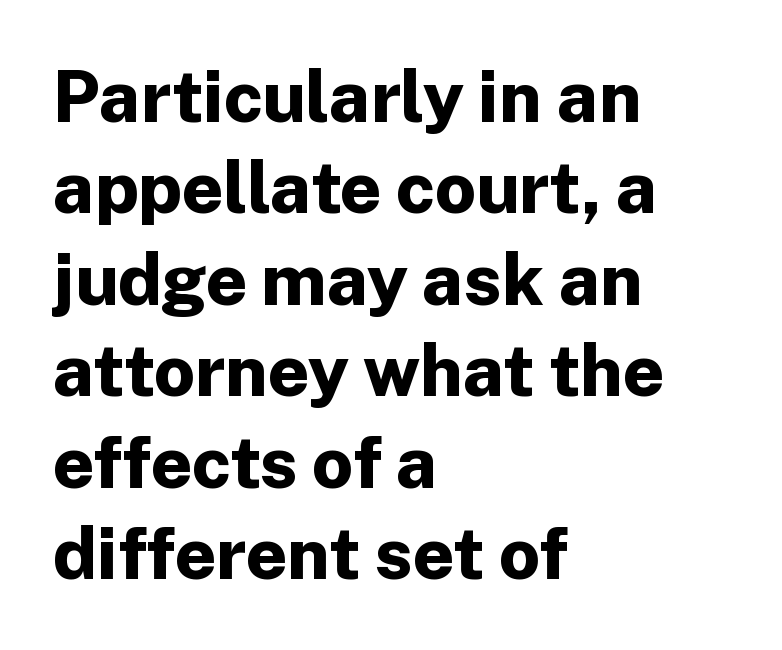
{"serif": "no", "italic": "no", "bold": "yes", "weight": "bold", "width": "normal", "stroke_contrast": "low", "x_height": "medium", "monospaced": "no", "underline": "no", "align": "left", "line_spacing": "normal", "line_spacing_ratio": 1.27, "letter_spacing": "normal", "letter_spacing_em": 0.0, "glyph_px": 72}
